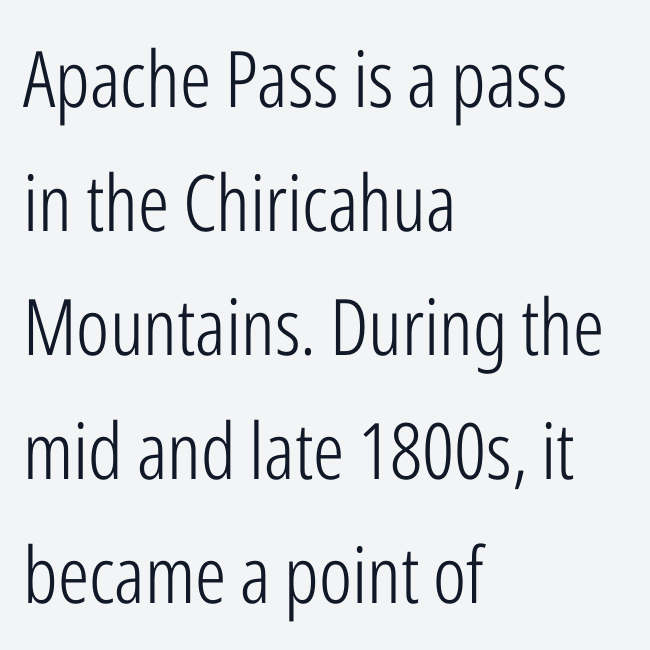
{"serif": "no", "italic": "no", "bold": "no", "weight": "light", "width": "condensed", "stroke_contrast": "low", "x_height": "medium", "monospaced": "no", "underline": "no", "align": "left", "line_spacing": "normal", "line_spacing_ratio": 1.59, "letter_spacing": "normal", "letter_spacing_em": 0.0, "glyph_px": 78}
